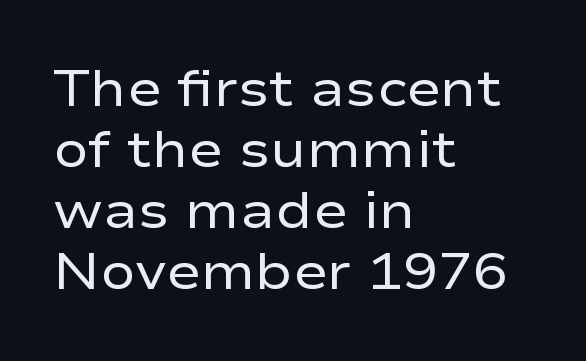
{"serif": "no", "italic": "no", "bold": "no", "weight": "regular", "width": "wide", "stroke_contrast": "low", "x_height": "medium", "monospaced": "no", "underline": "no", "align": "left", "line_spacing_ratio": 1.17, "letter_spacing": "normal", "letter_spacing_em": 0.0, "glyph_px": 52}
